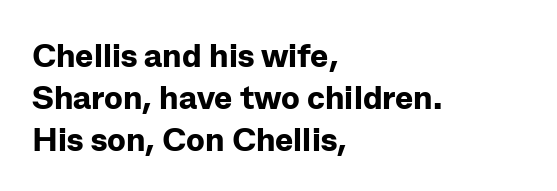
No extra tracking has been applied to these lines. The ragged edge is on the right, which tells us the setting is flush left. I'd call this a sans setting — the letters go barefoot. A roman cut, with each character standing at attention. The characters look thick and weighty, a clear bold.
